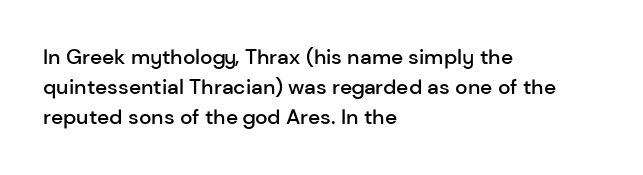
Q: Is the text bold? A: Semi-bold.
Q: Is the text italic (slanted)? A: No, it is upright.
Q: Is the text underlined? A: No.
Q: How is the paragraph aligned? A: Left-aligned.
Q: Is the spacing between letters normal or unusually wide? A: Normal.
Q: Is the spacing between lines tight, normal or loose? A: Normal.
